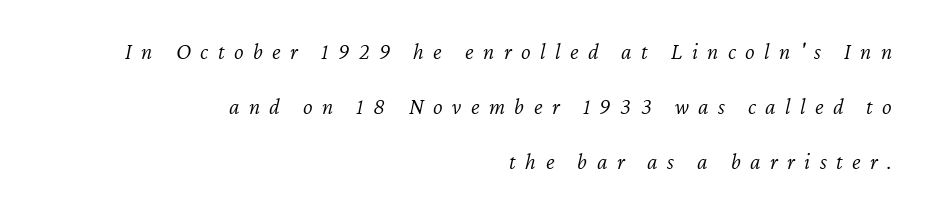
The font's italic variant was chosen for this text. Unmarked baselines from the first word to the last. The ragged edge is on the left, which tells us the setting is flush right. Stems here are at most as thick as an everyday book face. The tracking reads as deliberately expanded to a designer's eye. Baseline-to-baseline distance is far greater than the letter height.
